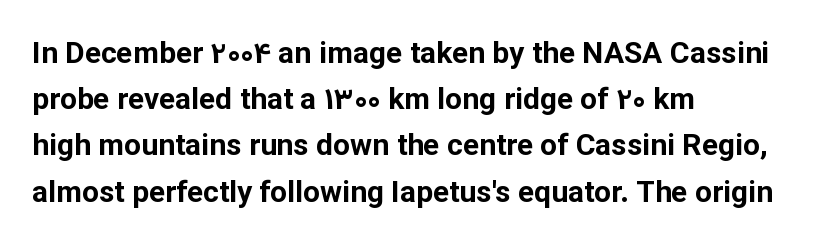
{"serif": "no", "italic": "no", "bold": "yes", "weight": "bold", "width": "normal", "stroke_contrast": "low", "x_height": "medium", "monospaced": "no", "underline": "no", "align": "left", "line_spacing": "normal", "line_spacing_ratio": 1.54, "letter_spacing": "normal", "letter_spacing_em": 0.0, "glyph_px": 30}
